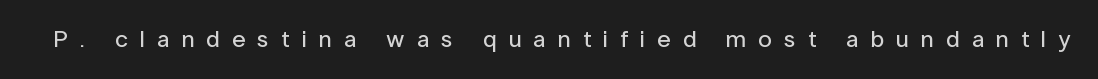
The image shows 24 px text type, upright; set unusually wide letter spacing (+0.5 em), not underlined.
